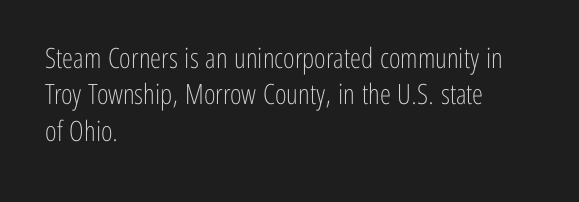
The face used here is proportionally spaced, like ordinary book or web type. Decoration check: the copy has no underline. The vertical gap from one line to the next is medium. Compared with a centered layout, this one pins lines to the left instead. The font's upright variant was chosen for this text.
